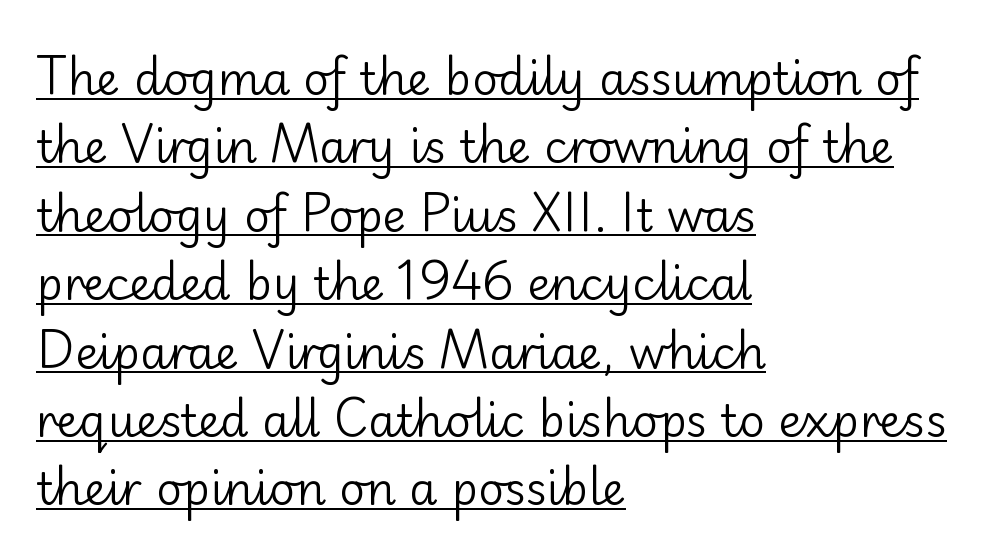
This is the regular roman posture of the typeface. I'd call this a sans setting — the letters go barefoot. Looks like regular typesetting: each glyph gets only the width it needs. The paragraph has a hard left edge and a soft right edge. There is no visible air inserted between adjacent glyphs. How would I describe the line gaps? Plain and ordinary.
